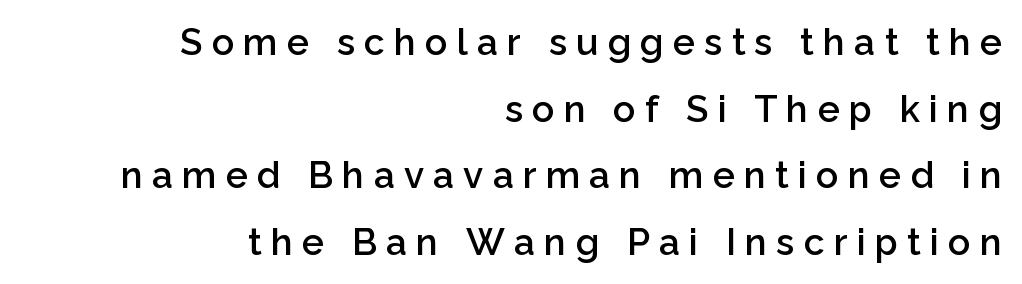
The image shows 37 px semibold sans-serif type, upright; set right-aligned, line spacing 1.8x, unusually wide letter spacing (+0.25 em), not underlined; low stroke contrast and a medium x-height.
